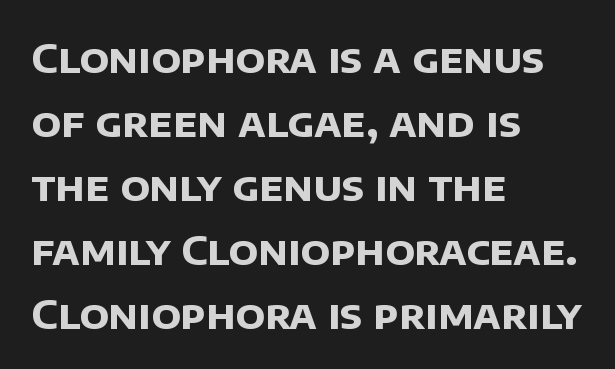
Q: Is the text bold? A: Yes.
Q: Is the typeface a serif or a sans-serif typeface? A: Sans-serif.
Q: Is the text underlined? A: No.
Q: How is the paragraph aligned? A: Left-aligned.
Q: Is the spacing between letters normal or unusually wide? A: Normal.
Q: Is the spacing between lines tight, normal or loose? A: Normal.
Q: Width (condensed, normal, or wide)? A: Normal.
Q: Stroke contrast? A: Low.
Q: x-height? A: Large.
Q: Monospaced? A: No.
